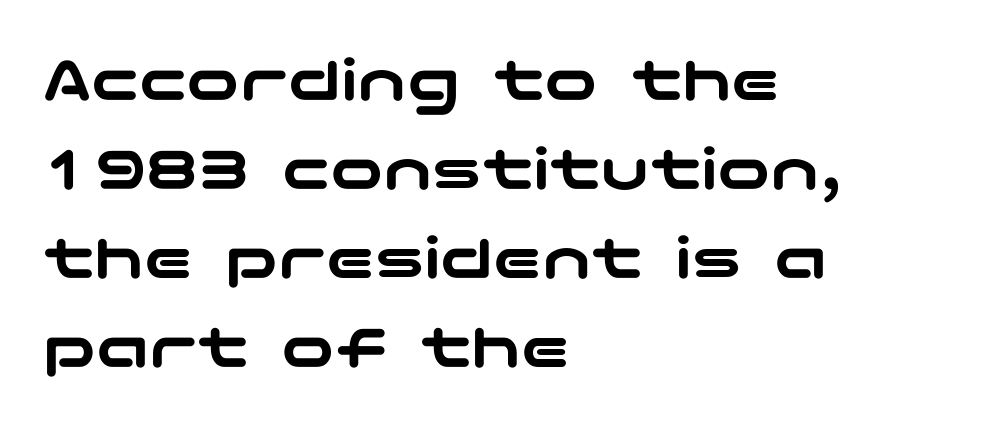
Q: Is the text italic (slanted)? A: No, it is upright.
Q: Is the typeface a serif or a sans-serif typeface? A: Sans-serif.
Q: Is the text underlined? A: No.
Q: How is the paragraph aligned? A: Left-aligned.
Q: Is the spacing between letters normal or unusually wide? A: Normal.
Q: Is the spacing between lines tight, normal or loose? A: Normal.
Q: Width (condensed, normal, or wide)? A: Wide.
Q: Stroke contrast? A: Low.
Q: x-height? A: Medium.
